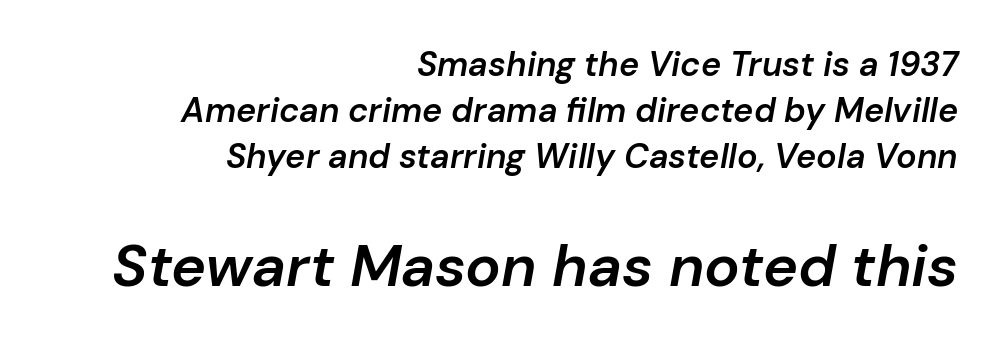
Character size in the trailing block exceeds that of the leading block. Check the space under the baseline: it is left empty. Here the designer chose a conventional face with non-uniform glyph widths. Does the leading feel generous? No, just average. The type is set solid horizontally, with unmodified tracking. Firm but not heavy-handed strokes: this text is semibold.
